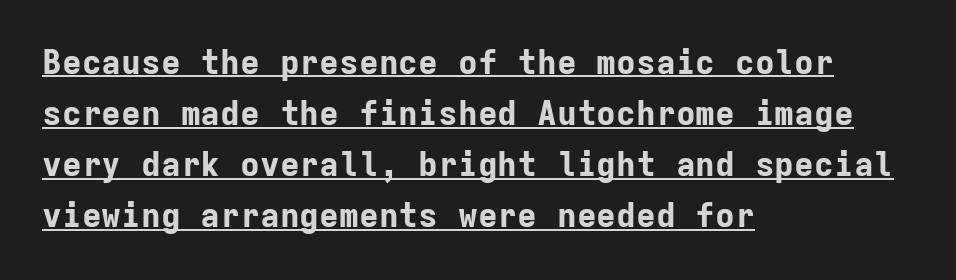
{"serif": "no", "italic": "no", "bold": "yes", "weight": "bold", "width": "normal", "stroke_contrast": "low", "x_height": "medium", "monospaced": "yes", "underline": "yes", "align": "left", "line_spacing": "normal", "line_spacing_ratio": 1.55, "letter_spacing": "normal", "letter_spacing_em": 0.0, "glyph_px": 33}
